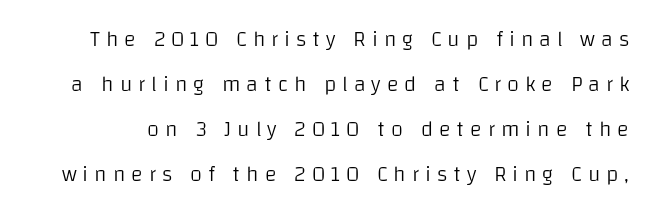
The image shows 22 px text type, upright; set loose line spacing (2.05x), unusually wide letter spacing (+0.27 em), not underlined.
